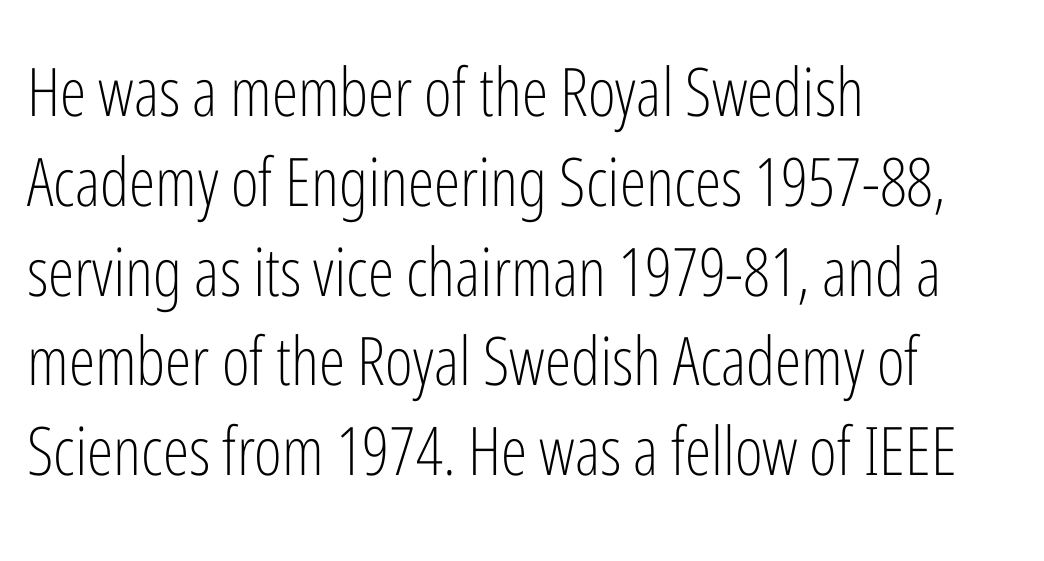
The image shows 67 px light, condensed sans-serif type, upright; set left-aligned, normal line spacing (1.34x), normal letter spacing, not underlined; low stroke contrast and a medium x-height.
